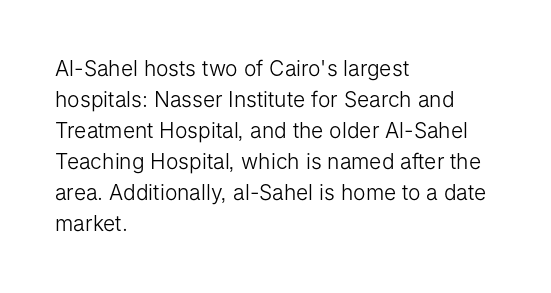
The image shows 21 px text type, upright; set left-aligned, normal line spacing (1.48x), normal letter spacing, not underlined.
